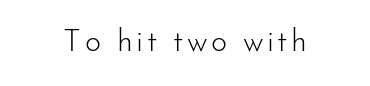
These lines are rendered in a variable-pitch font. Beneath every word, the page is bare. Weight: not bold — regular or lighter. Italic? Not at all — the glyphs are vertical. Look at the bottom of the vertical strokes: they stop flat, with no serifs.
